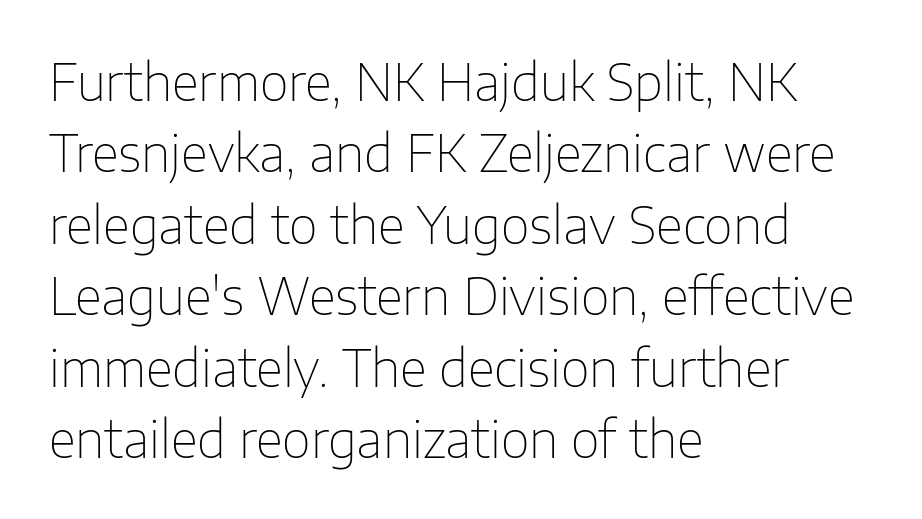
Nothing sits at the stroke ends, so this counts as sans-serif. A light-to-regular cut is what we see here. Each word holds together tightly as a unit, with standard inter-letter gaps. The rendering uses a moderate line-height, typical for paragraphs.
